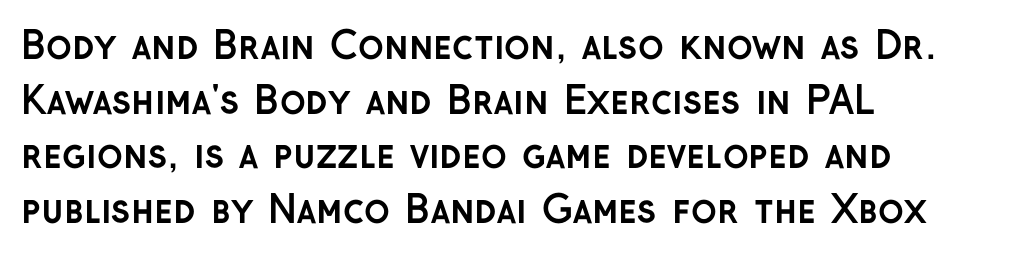
The image shows 38 px semibold sans-serif type, upright; set left-aligned, normal line spacing (1.44x), normal letter spacing, not underlined; low stroke contrast and a medium x-height.
